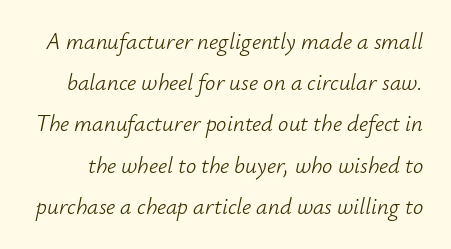
The image shows 23 px text type, italic (leaning right); set line spacing 1.79x, normal letter spacing, not underlined.
